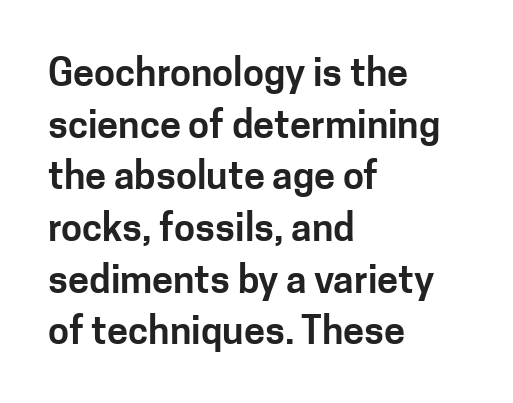
{"serif": "no", "italic": "no", "width": "normal", "stroke_contrast": "low", "x_height": "medium", "monospaced": "no", "underline": "no", "align": "left", "line_spacing": "normal", "line_spacing_ratio": 1.36, "letter_spacing": "normal", "letter_spacing_em": 0.0, "glyph_px": 38}
